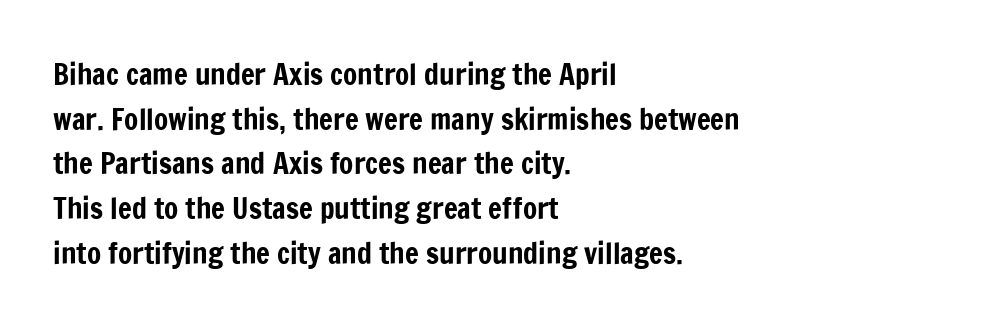
{"serif": "no", "italic": "no", "width": "condensed", "stroke_contrast": "low", "x_height": "medium", "monospaced": "no", "underline": "no", "align": "left", "line_spacing": "normal", "line_spacing_ratio": 1.54, "letter_spacing": "normal", "letter_spacing_em": 0.0, "glyph_px": 29}
